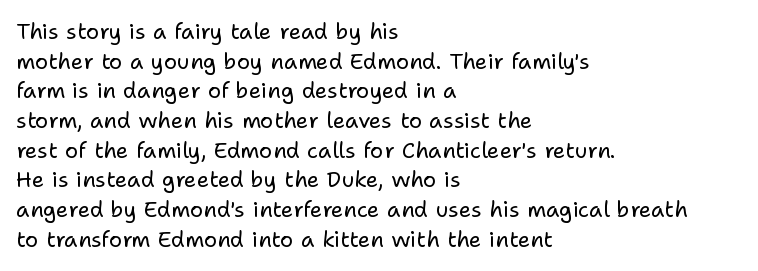
Q: Is the text bold? A: No.
Q: Is the text italic (slanted)? A: No, it is upright.
Q: Is the text underlined? A: No.
Q: How is the paragraph aligned? A: Left-aligned.
Q: Is the spacing between letters normal or unusually wide? A: Normal.
Q: Is the spacing between lines tight, normal or loose? A: Normal.
